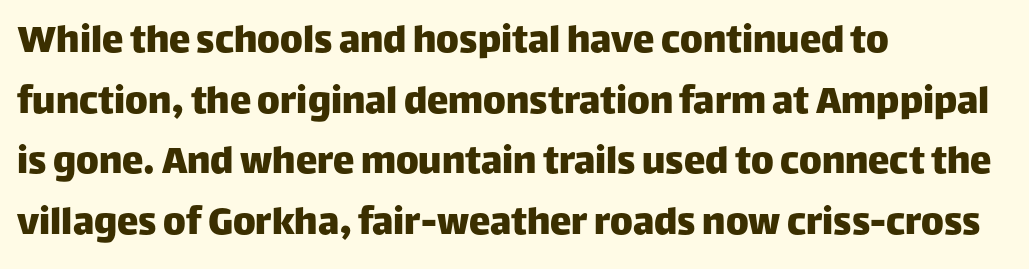
In CSS terms this would be text-align: left. The glyphs in this specimen are sans serif. Type without underlining. The type sits square on the baseline with zero lean. A normal amount of white space separates one row of letters from the next.
